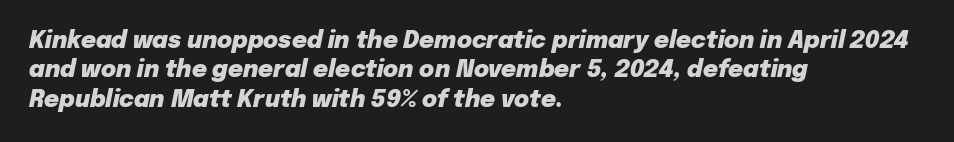
Q: Is the text bold? A: Yes.
Q: Is the text italic (slanted)? A: Yes, it leans right by about 12 degrees.
Q: Is the text underlined? A: No.
Q: How is the paragraph aligned? A: Left-aligned.
Q: Is the spacing between letters normal or unusually wide? A: Normal.
Q: Is the spacing between lines tight, normal or loose? A: Normal.
